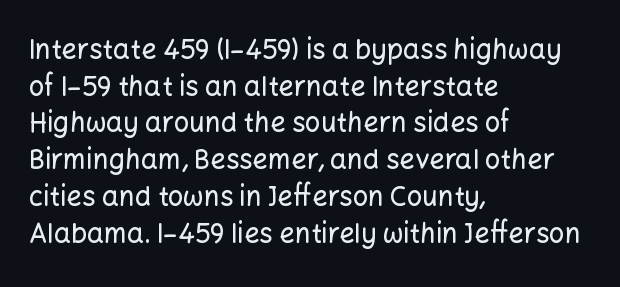
The image shows 27 px text type, upright; set left-aligned, normal line spacing (1.36x), normal letter spacing, not underlined.
